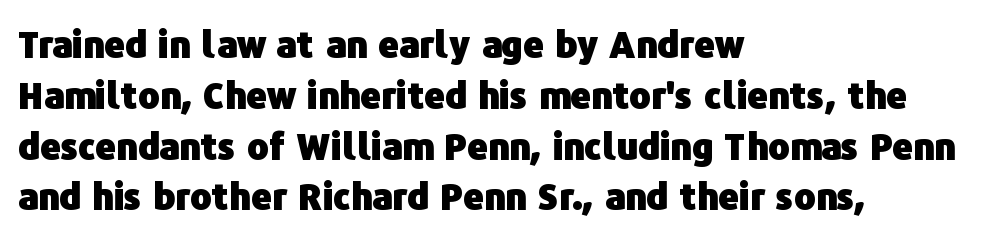
Q: Is the text bold? A: Yes.
Q: Is the text italic (slanted)? A: No, it is upright.
Q: Is the typeface a serif or a sans-serif typeface? A: Sans-serif.
Q: Is the text underlined? A: No.
Q: How is the paragraph aligned? A: Left-aligned.
Q: Is the spacing between letters normal or unusually wide? A: Normal.
Q: Is the spacing between lines tight, normal or loose? A: Normal.
Q: Width (condensed, normal, or wide)? A: Normal.
Q: Stroke contrast? A: Low.
Q: x-height? A: Medium.
Q: Monospaced? A: No.
